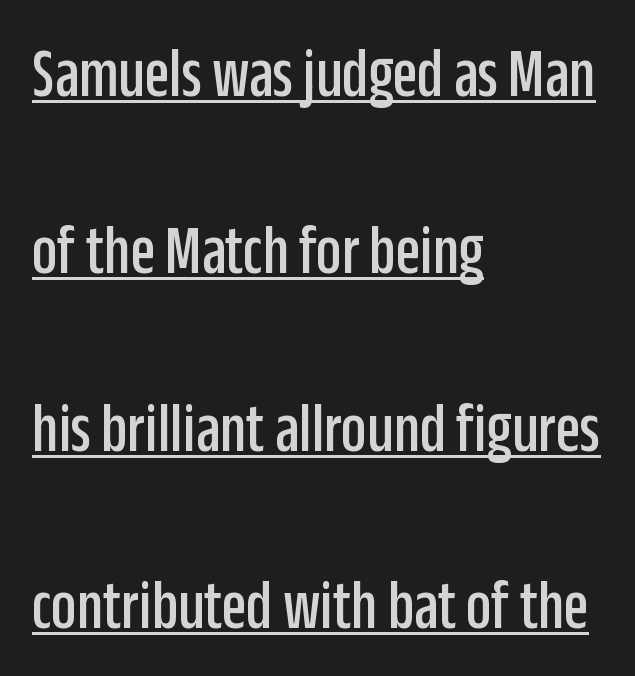
{"serif": "no", "italic": "no", "width": "condensed", "stroke_contrast": "low", "x_height": "large", "monospaced": "no", "underline": "yes", "align": "left", "line_spacing": "loose", "line_spacing_ratio": 2.5, "letter_spacing": "normal", "letter_spacing_em": 0.0, "glyph_px": 71}
